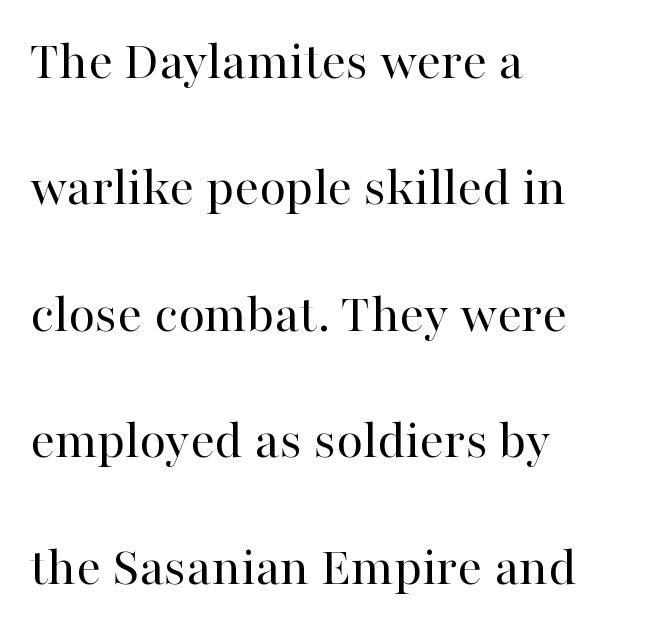
The image shows 55 px regular-weight serif type, upright; set left-aligned, loose line spacing (2.3x), normal letter spacing, not underlined; high stroke contrast and a medium x-height.
